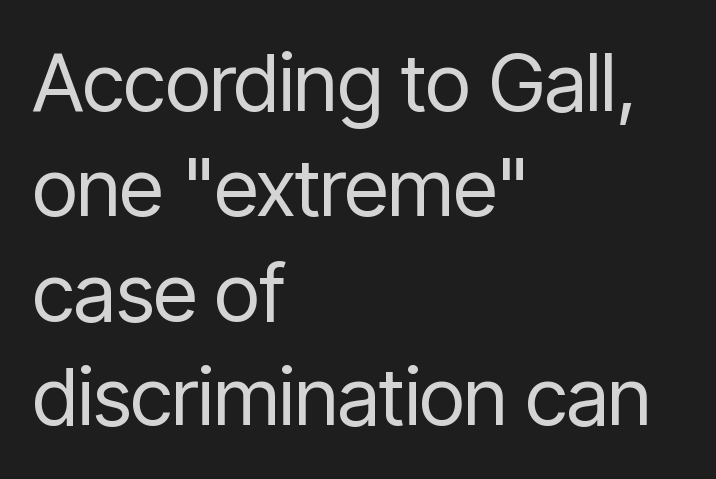
Nothing unusual about the tracking: characters are spaced as the font intends. Leftover space on each line is placed entirely after the last word. Note: no serifs on the glyphs. Baseline-to-baseline distance is the conventional proportion of letter height.
